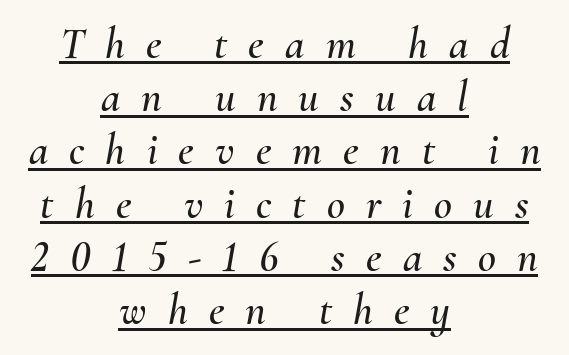
Spacing verdict: proportional, widths tailored to each character. Every word sits above its own underline. Caption: multi-line text, centered on the measure. The letters are slanted; this is an italic face.
